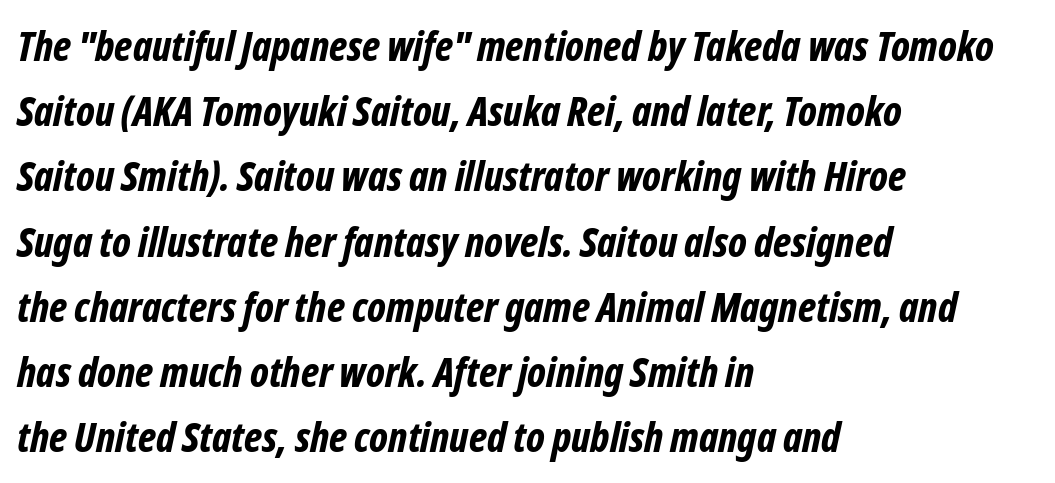
Reading down the column, the eye jumps a familiar distance to each next line. In CSS terms this would be text-align: left. Tracking value appears to be zero — textbook default spacing. The letters are bold, with thick, heavy strokes.
